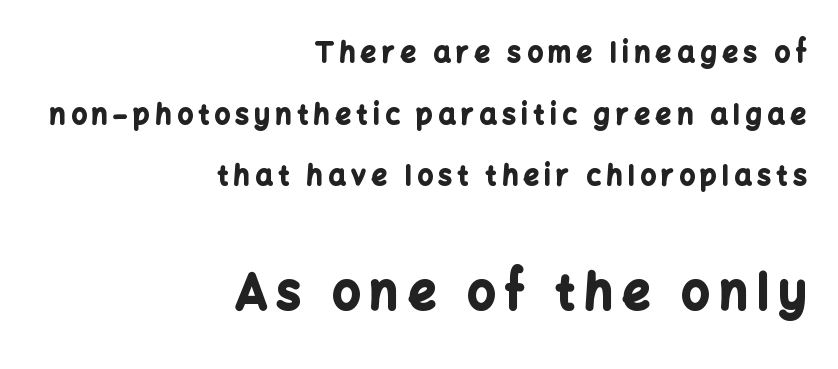
Q: Is the text bold? A: Yes.
Q: Is the text italic (slanted)? A: No, it is upright.
Q: Is the typeface a serif or a sans-serif typeface? A: Sans-serif.
Q: Is the text underlined? A: No.
Q: How is the paragraph aligned? A: Right-aligned.
Q: Is the spacing between letters normal or unusually wide? A: Unusually wide.
Q: Is the spacing between lines tight, normal or loose? A: Loose.
Q: Which block of text is set in a larger size, the first (top) or the second (bottom)? A: The second (bottom) one.
Q: Width (condensed, normal, or wide)? A: Normal.
Q: Stroke contrast? A: Low.
Q: x-height? A: Medium.
Q: Monospaced? A: No.
